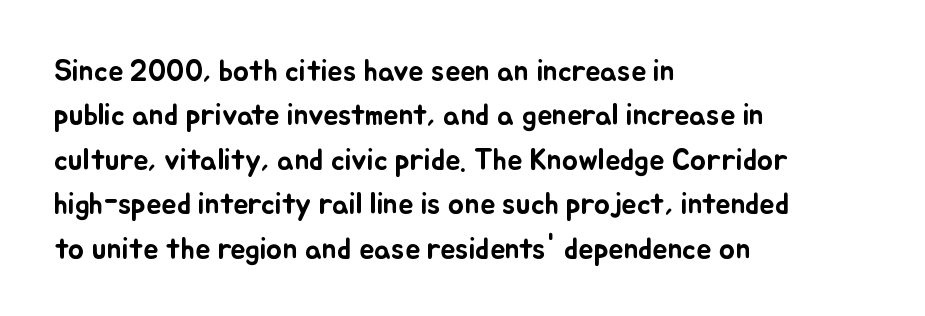
{"italic": "no", "width": "normal", "stroke_contrast": "low", "x_height": "small", "monospaced": "no", "underline": "no", "align": "left", "line_spacing": "normal", "line_spacing_ratio": 1.48, "letter_spacing": "normal", "letter_spacing_em": 0.0, "glyph_px": 30}
